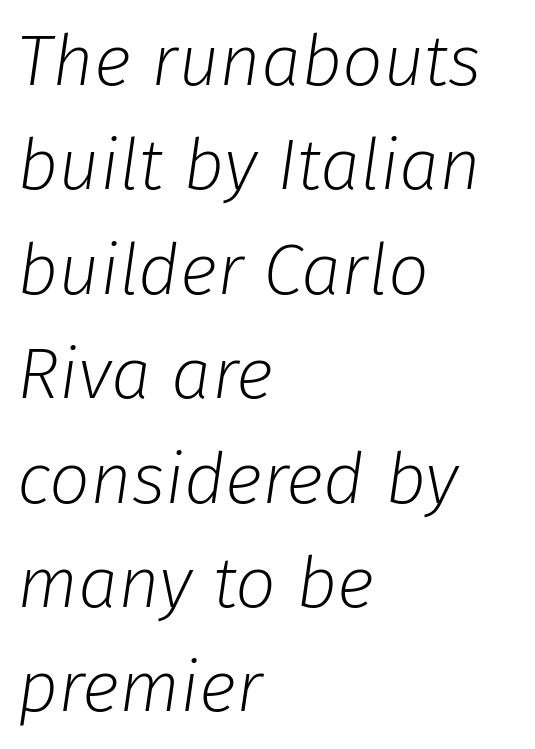
The image shows 72 px light type, italic (leaning right); set left-aligned, normal line spacing (1.45x), normal letter spacing, not underlined; low stroke contrast and a medium x-height.
